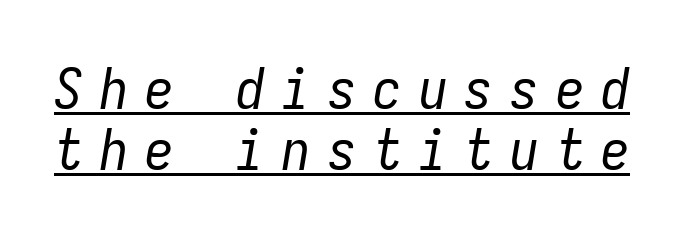
Q: Is the text bold? A: No.
Q: Is the text italic (slanted)? A: Yes, it leans right by about 9 degrees.
Q: Is the text underlined? A: Yes.
Q: Is the spacing between letters normal or unusually wide? A: Unusually wide.
Q: Is the spacing between lines tight, normal or loose? A: Tight.
Q: Width (condensed, normal, or wide)? A: Condensed.
Q: Stroke contrast? A: Low.
Q: x-height? A: Medium.
Q: Monospaced? A: Yes.
